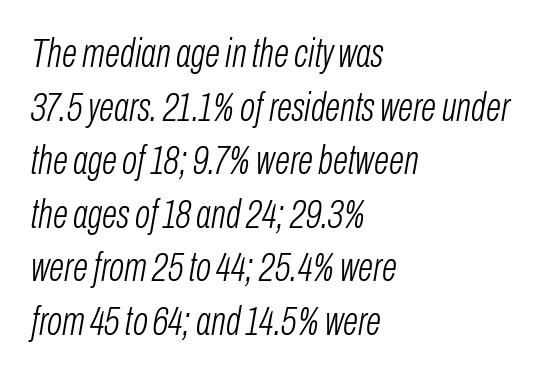
Q: Is the text bold? A: No.
Q: Is the text italic (slanted)? A: Yes, it leans right by about 10 degrees.
Q: Is the text underlined? A: No.
Q: How is the paragraph aligned? A: Left-aligned.
Q: Is the spacing between letters normal or unusually wide? A: Normal.
Q: Is the spacing between lines tight, normal or loose? A: Normal.
Q: Width (condensed, normal, or wide)? A: Condensed.
Q: Stroke contrast? A: Low.
Q: x-height? A: Medium.
Q: Monospaced? A: No.
